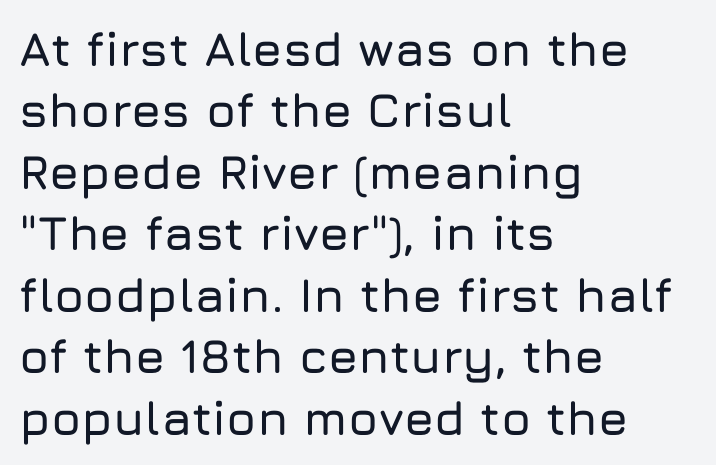
The image shows 48 px sans-serif type, upright; set left-aligned, normal line spacing (1.28x), normal letter spacing, not underlined; low stroke contrast and a medium x-height.
